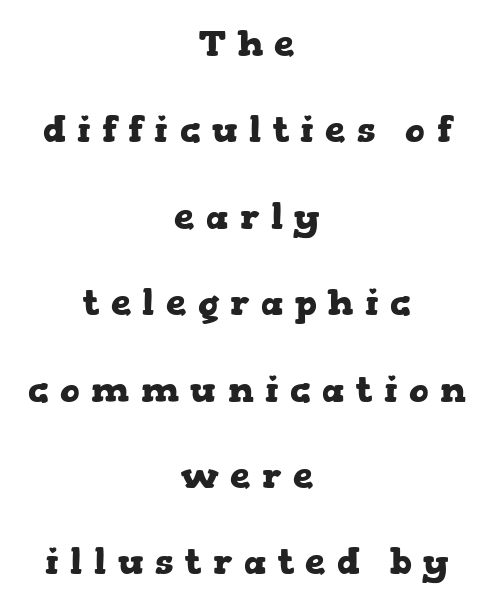
{"serif": "yes", "italic": "no", "bold": "yes", "weight": "heavy", "width": "wide", "stroke_contrast": "low", "x_height": "medium", "monospaced": "no", "underline": "no", "align": "center", "line_spacing": "loose", "line_spacing_ratio": 2.4, "letter_spacing": "wide", "letter_spacing_em": 0.32, "glyph_px": 36}
